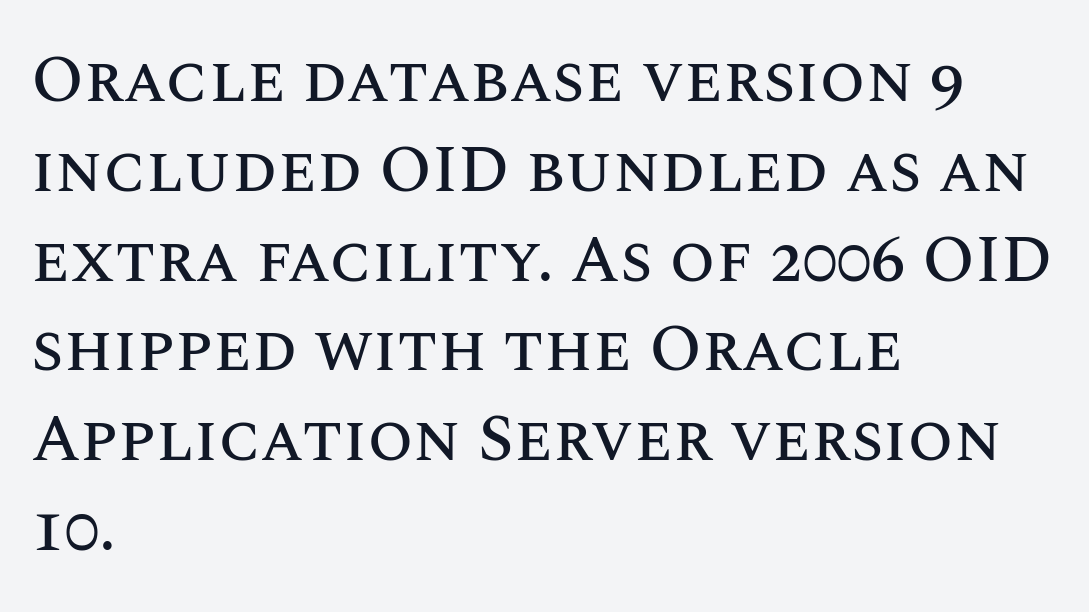
The image shows 66 px text type, upright; set left-aligned, normal line spacing (1.36x), normal letter spacing, not underlined; medium stroke contrast and a large x-height.
